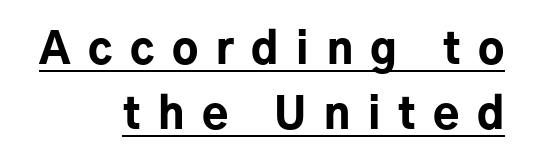
If you drew a ruler down the right edge, every line would touch it. You could not count columns in this text — the font is proportionally spaced. Quick note: not italic, upright. The lettering is marked with a stroke running underneath it. Font category for this specimen: sans-serif.
